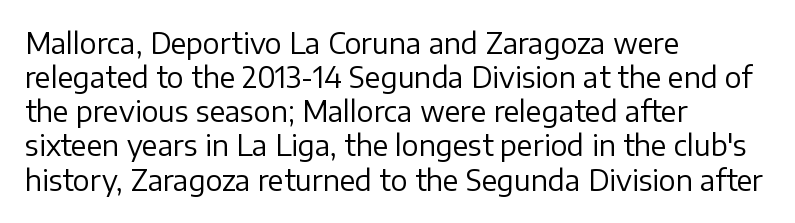
{"serif": "no", "italic": "no", "bold": "no", "weight": "regular", "width": "normal", "stroke_contrast": "low", "x_height": "medium", "monospaced": "no", "underline": "no", "align": "left", "line_spacing_ratio": 1.22, "letter_spacing": "normal", "letter_spacing_em": 0.0, "glyph_px": 28}
